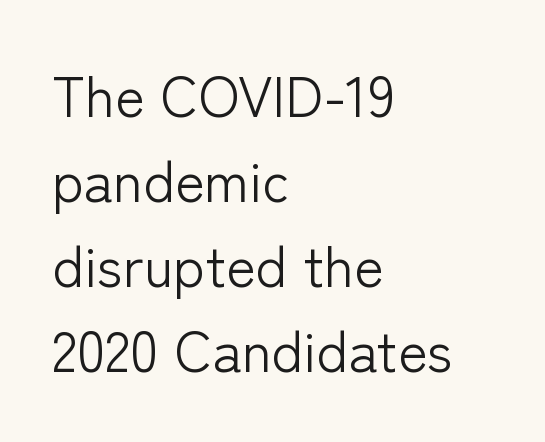
Each letter keeps its own natural width here, so spacing adapts to shape. Beneath every word, the page is bare. The vertical gap from one line to the next is medium. The paragraph has a hard left edge and a soft right edge. Nope, no serifs anywhere on these letters.
